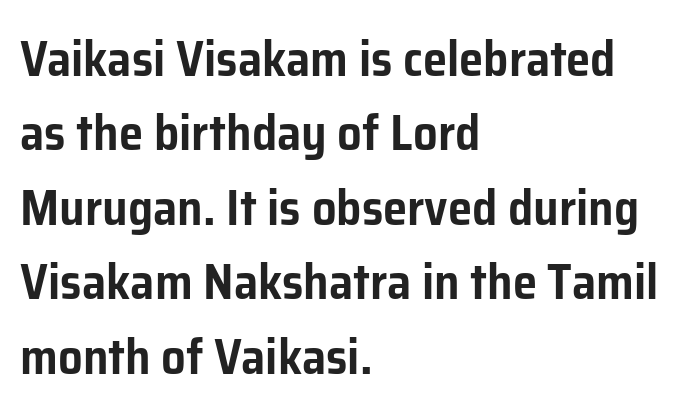
Is the letter spacing exaggerated? No — it looks like the ordinary default. The rendering uses natural spacing where letterforms have individual widths. Students, observe: this is what conventionally led text looks like. The type family on display is of the sans-serif kind. Which margin do the lines hug? The left one — the right edge is uneven. Italic? Not at all — the glyphs are vertical.
